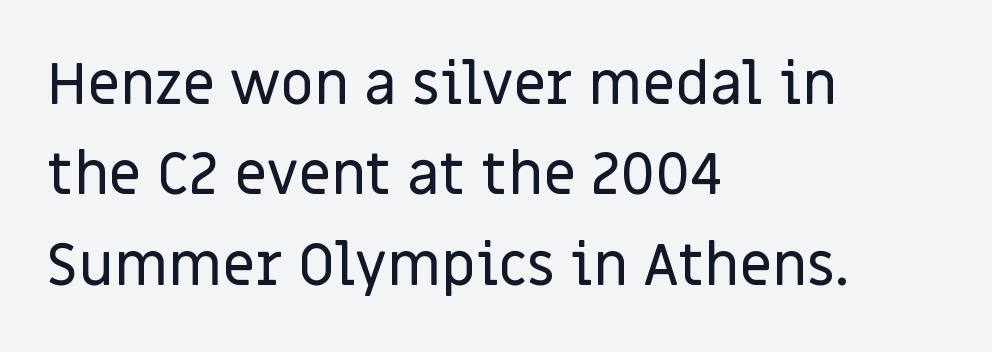
{"serif": "no", "italic": "no", "width": "normal", "stroke_contrast": "low", "x_height": "large", "monospaced": "no", "underline": "no", "align": "left", "line_spacing": "normal", "line_spacing_ratio": 1.56, "letter_spacing": "normal", "letter_spacing_em": 0.0, "glyph_px": 58}
